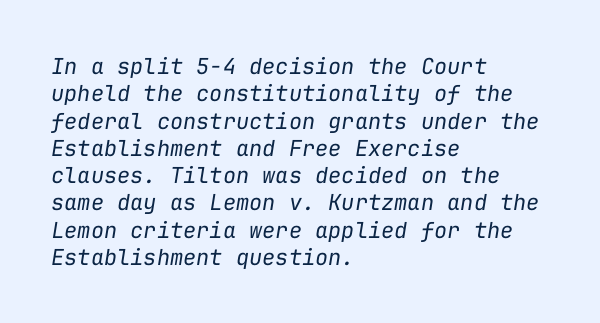
{"italic": "yes", "lean": "right", "slant_degrees": 9, "bold": "no", "underline": "no", "align": "left", "line_spacing_ratio": 1.24, "letter_spacing": "normal", "letter_spacing_em": 0.0, "glyph_px": 22}
